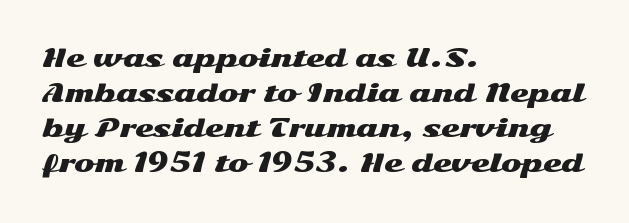
Q: Is the text italic (slanted)? A: Yes.
Q: Is the text underlined? A: No.
Q: How is the paragraph aligned? A: Left-aligned.
Q: Is the spacing between letters normal or unusually wide? A: Normal.
Q: Is the spacing between lines tight, normal or loose? A: Normal.
